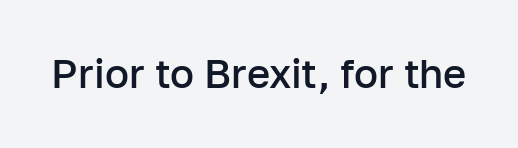
The rendering uses natural spacing where letterforms have individual widths. The area under the type is left untouched. Does the type have serifs? No, each stem ends abruptly. The specimen reads as upright at a glance. A somewhat darkened texture: the type is semibold rather than bold. You could call the tracking neutral — neither tight nor loose.
